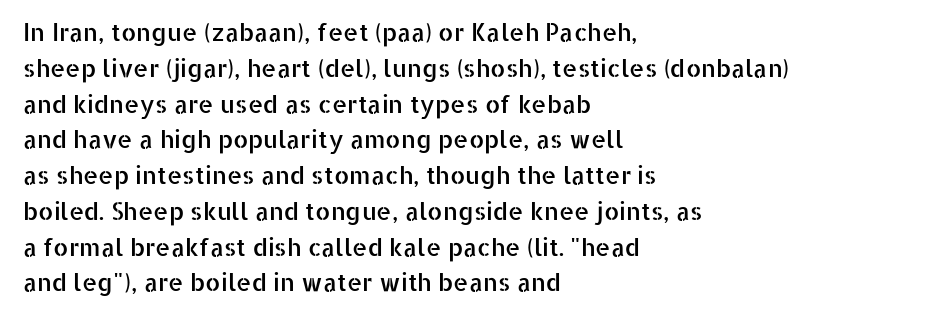
{"italic": "no", "underline": "no", "align": "left", "line_spacing": "normal", "line_spacing_ratio": 1.49, "letter_spacing": "normal", "letter_spacing_em": 0.0, "glyph_px": 24}
